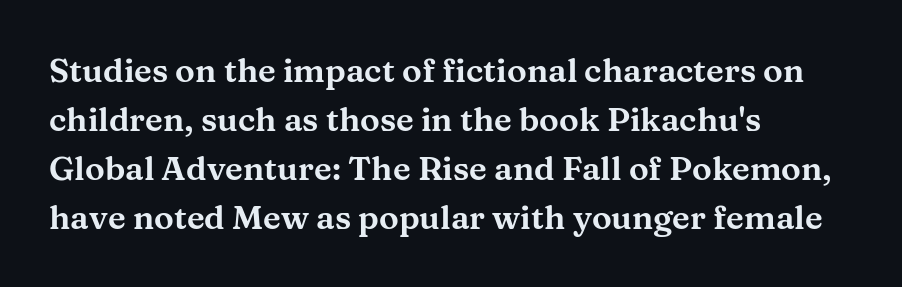
Just letters on the line, the space beneath them empty. Between one letter and the next there's only the usual sliver of space. Quick note: not italic, upright. Varying glyph widths throughout — classic text-font behaviour. Honestly, the row spacing looks completely unremarkable.
